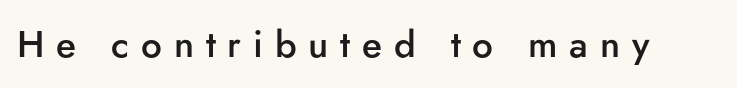
Q: Is the text bold? A: Semi-bold.
Q: Is the text italic (slanted)? A: No, it is upright.
Q: Is the typeface a serif or a sans-serif typeface? A: Sans-serif.
Q: Is the text underlined? A: No.
Q: Is the spacing between letters normal or unusually wide? A: Unusually wide.
Q: Width (condensed, normal, or wide)? A: Normal.
Q: Stroke contrast? A: Low.
Q: x-height? A: Small.
Q: Monospaced? A: No.
